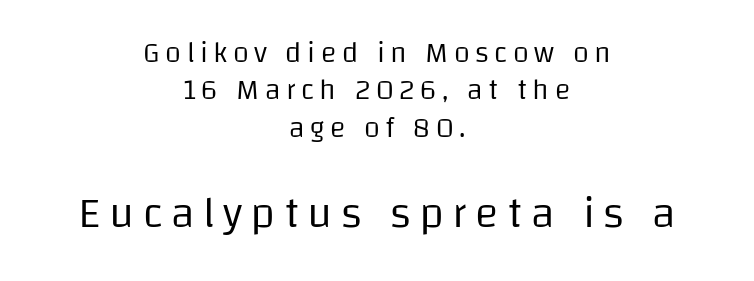
The image shows 44 px regular-weight sans-serif type, upright; set centered, normal line spacing (1.29x), not underlined; the second (bottom) block is 1.52x larger; low stroke contrast and a large x-height.
